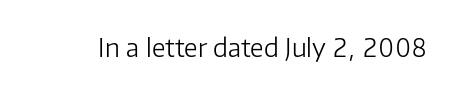
Q: Is the text bold? A: No.
Q: Is the text italic (slanted)? A: No, it is upright.
Q: Is the text underlined? A: No.
Q: Is the spacing between letters normal or unusually wide? A: Normal.
